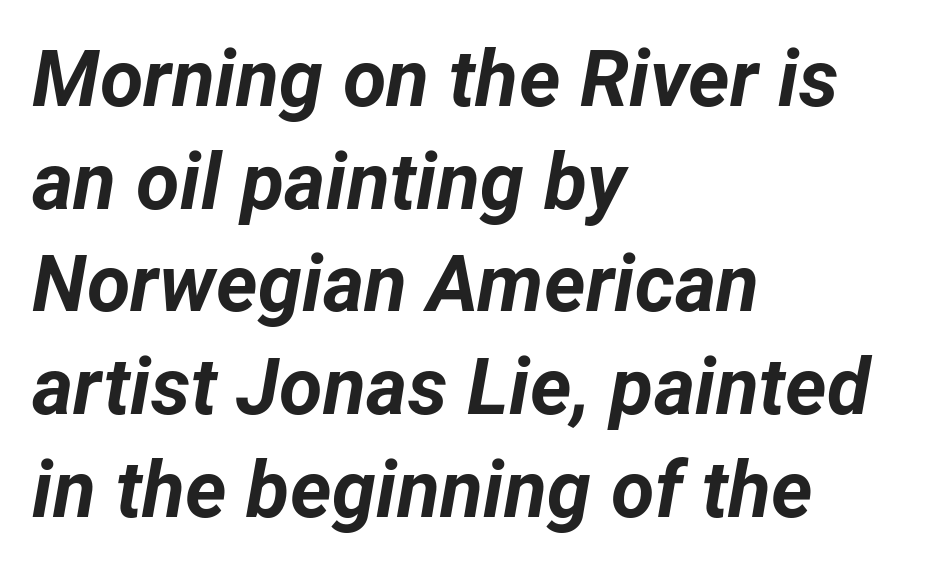
{"italic": "yes", "lean": "right", "slant_degrees": 12, "bold": "yes", "weight": "bold", "width": "normal", "stroke_contrast": "low", "x_height": "medium", "monospaced": "no", "underline": "no", "align": "left", "line_spacing": "normal", "line_spacing_ratio": 1.3, "letter_spacing": "normal", "letter_spacing_em": 0.0, "glyph_px": 79}
